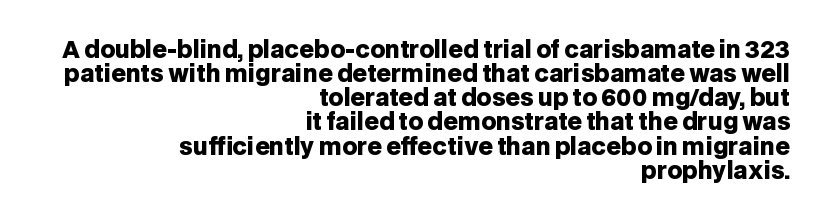
Q: Is the text bold? A: Yes.
Q: Is the text italic (slanted)? A: No, it is upright.
Q: Is the text underlined? A: No.
Q: How is the paragraph aligned? A: Right-aligned.
Q: Is the spacing between letters normal or unusually wide? A: Normal.
Q: Is the spacing between lines tight, normal or loose? A: Tight.
